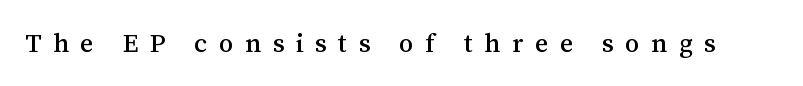
The foot of each line stays bare and open. Characters follow at a spacing far wider than the type designer built in. These lines were composed using upright roman letters.
